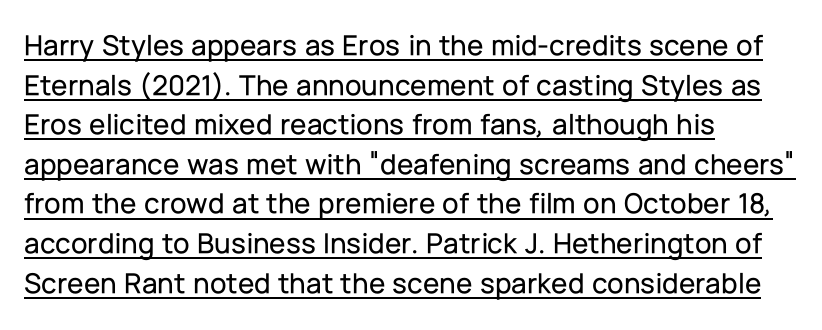
The image shows 30 px sans-serif type, upright; set left-aligned, normal line spacing (1.32x), normal letter spacing, underlined; low stroke contrast and a medium x-height.
